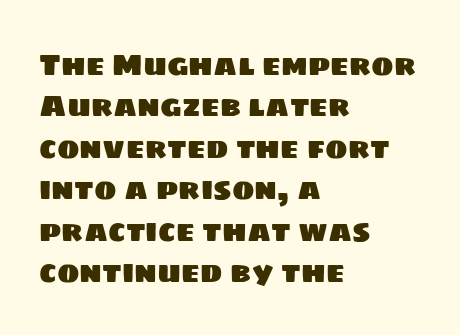
{"serif": "no", "width": "normal", "stroke_contrast": "low", "x_height": "large", "monospaced": "no", "underline": "no", "align": "left", "line_spacing": "normal", "line_spacing_ratio": 1.38, "letter_spacing": "normal", "letter_spacing_em": 0.0, "glyph_px": 30}
